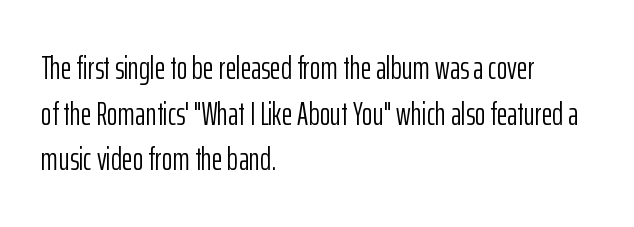
The image shows 33 px light, condensed sans-serif type, upright; set left-aligned, normal line spacing (1.38x), normal letter spacing, not underlined; low stroke contrast and a medium x-height.
